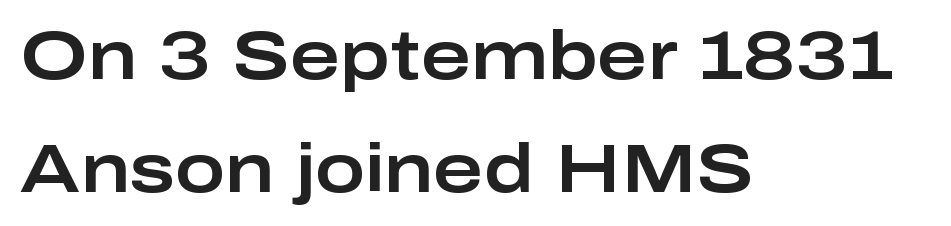
A student would call this left alignment; a typographer would say flush left, rag right. Posture: straight, roman, zero tilt. The lines sit at an ordinary, default distance from one another. Descender tails drop into unmarked territory.
